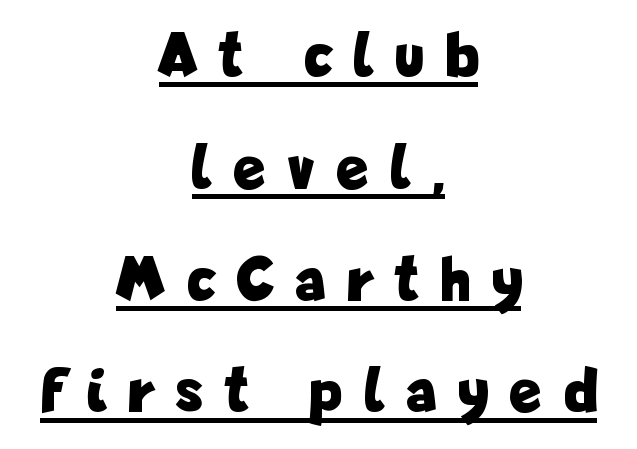
Looks like regular typesetting: each glyph gets only the width it needs. Teacher's note: observe the equal gaps on both sides — that is centered alignment. Ordinary non-slanted type is in use. Typographic density is high because the face is bold. These lines have a slow, spaced-out rhythm from letter to letter.
